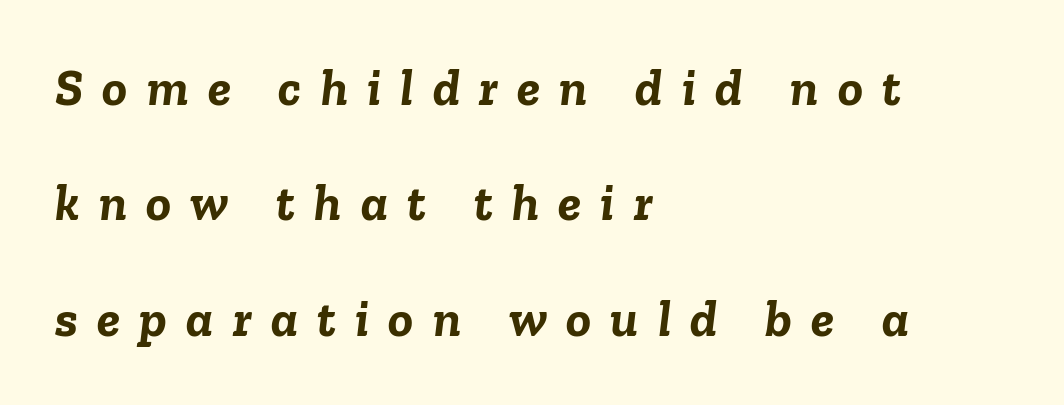
In terms of letterspacing, this is a distinctly airy, spread setting. Descenders hang freely into open space. Does the leading feel generous? Absolutely, it's lavish. If you drew a line through each stem, it would be angled. The compositor pushed each line to the left boundary. Stroke thickness is high; the sample reads as a true bold.
